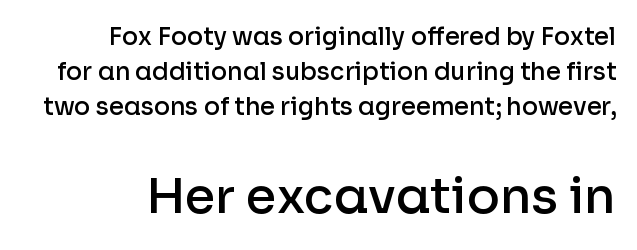
{"serif": "no", "italic": "no", "bold": "semi", "weight": "semibold", "width": "normal", "stroke_contrast": "low", "x_height": "medium", "monospaced": "no", "underline": "no", "line_spacing": "normal", "line_spacing_ratio": 1.46, "letter_spacing": "normal", "letter_spacing_em": 0.0, "larger_block": "second", "size_ratio": 2.04, "glyph_px": 49}
